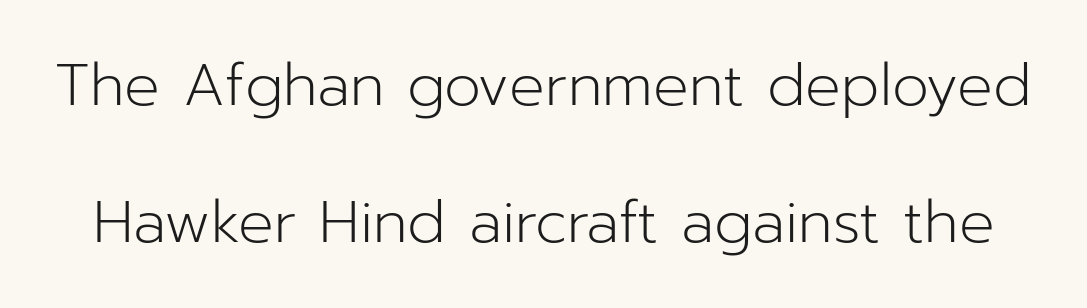
Q: Is the text bold? A: No.
Q: Is the text italic (slanted)? A: No, it is upright.
Q: Is the typeface a serif or a sans-serif typeface? A: Sans-serif.
Q: Is the text underlined? A: No.
Q: Is the spacing between letters normal or unusually wide? A: Normal.
Q: Is the spacing between lines tight, normal or loose? A: Loose.
Q: Width (condensed, normal, or wide)? A: Normal.
Q: Stroke contrast? A: Low.
Q: x-height? A: Medium.
Q: Monospaced? A: No.
